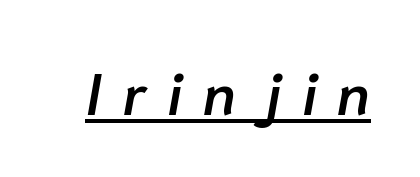
{"italic": "yes", "lean": "right", "slant_degrees": 10, "bold": "semi", "weight": "semibold", "width": "normal", "stroke_contrast": "low", "x_height": "medium", "monospaced": "no", "underline": "yes", "letter_spacing": "wide", "letter_spacing_em": 0.35, "glyph_px": 58}
